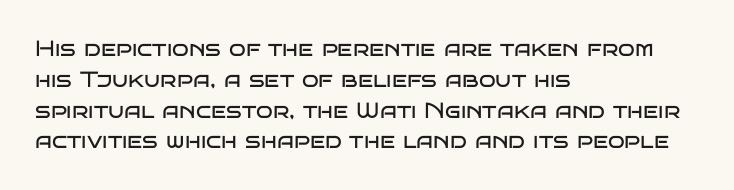
{"italic": "no", "bold": "no", "underline": "no", "align": "left", "line_spacing": "normal", "line_spacing_ratio": 1.4, "letter_spacing": "normal", "letter_spacing_em": 0.0, "glyph_px": 22}
